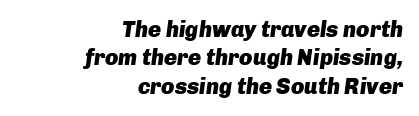
Q: Is the text bold? A: Yes.
Q: Is the text italic (slanted)? A: Yes, it leans right by about 8 degrees.
Q: Is the text underlined? A: No.
Q: How is the paragraph aligned? A: Right-aligned.
Q: Is the spacing between letters normal or unusually wide? A: Normal.
Q: Is the spacing between lines tight, normal or loose? A: Normal.
